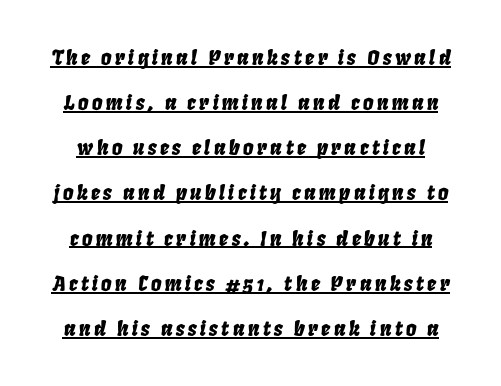
{"italic": "yes", "lean": "right", "slant_degrees": 8, "underline": "yes", "line_spacing": "loose", "line_spacing_ratio": 2.15, "glyph_px": 21}
